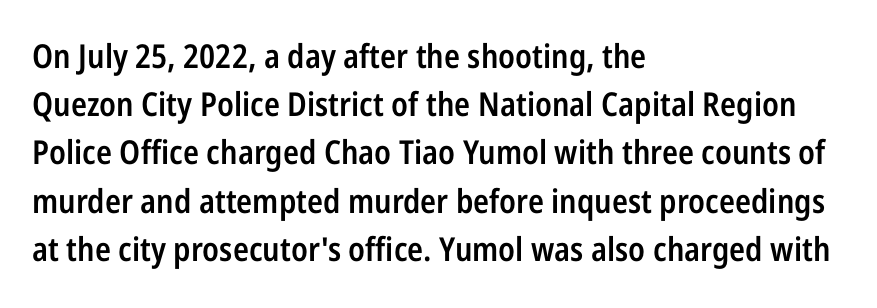
{"serif": "no", "italic": "no", "bold": "semi", "weight": "semibold", "width": "condensed", "stroke_contrast": "low", "x_height": "medium", "monospaced": "no", "underline": "no", "align": "left", "line_spacing": "normal", "line_spacing_ratio": 1.46, "letter_spacing": "normal", "letter_spacing_em": 0.0, "glyph_px": 33}
